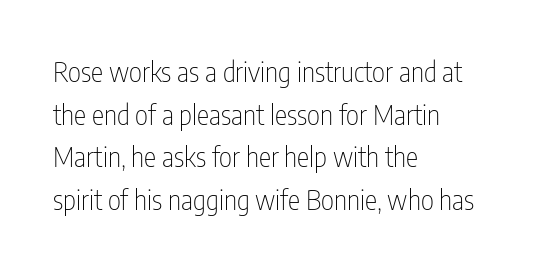
{"serif": "no", "italic": "no", "bold": "no", "weight": "thin", "width": "condensed", "stroke_contrast": "low", "x_height": "medium", "monospaced": "no", "underline": "no", "align": "left", "line_spacing": "normal", "line_spacing_ratio": 1.52, "letter_spacing": "normal", "letter_spacing_em": 0.0, "glyph_px": 28}
